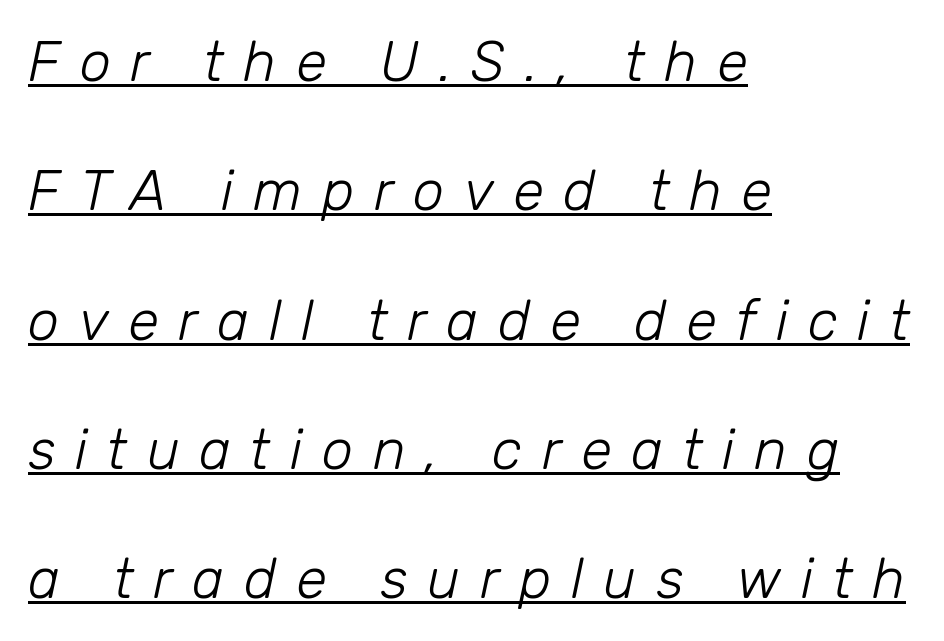
Q: Is the text bold? A: No.
Q: Is the text italic (slanted)? A: Yes, it leans right by about 12 degrees.
Q: Is the text underlined? A: Yes.
Q: How is the paragraph aligned? A: Left-aligned.
Q: Is the spacing between letters normal or unusually wide? A: Unusually wide.
Q: Is the spacing between lines tight, normal or loose? A: Loose.
Q: Width (condensed, normal, or wide)? A: Normal.
Q: Stroke contrast? A: Low.
Q: x-height? A: Medium.
Q: Monospaced? A: No.
